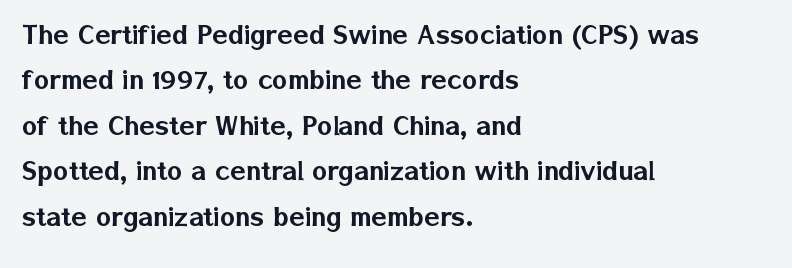
{"serif": "no", "italic": "no", "width": "normal", "stroke_contrast": "low", "x_height": "medium", "monospaced": "no", "underline": "no", "align": "left", "line_spacing": "normal", "line_spacing_ratio": 1.42, "letter_spacing": "normal", "letter_spacing_em": 0.0, "glyph_px": 32}
